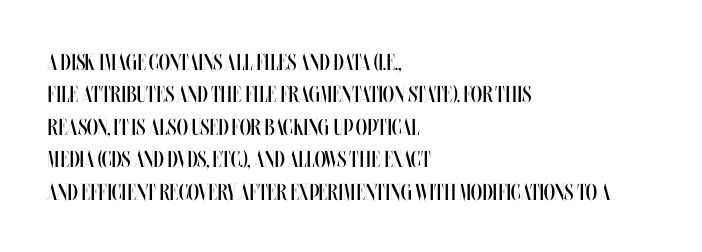
{"italic": "no", "bold": "no", "underline": "no", "align": "left", "line_spacing": "normal", "line_spacing_ratio": 1.41, "letter_spacing": "normal", "letter_spacing_em": 0.0, "glyph_px": 23}
